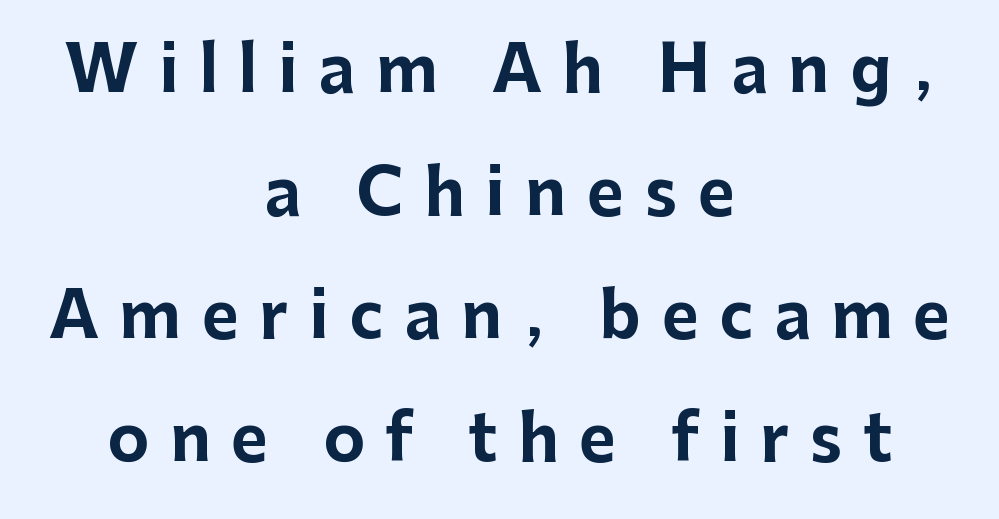
The image shows 63 px bold sans-serif type, upright; set centered, loose line spacing (1.95x), unusually wide letter spacing (+0.33 em), not underlined; low stroke contrast and a medium x-height.
